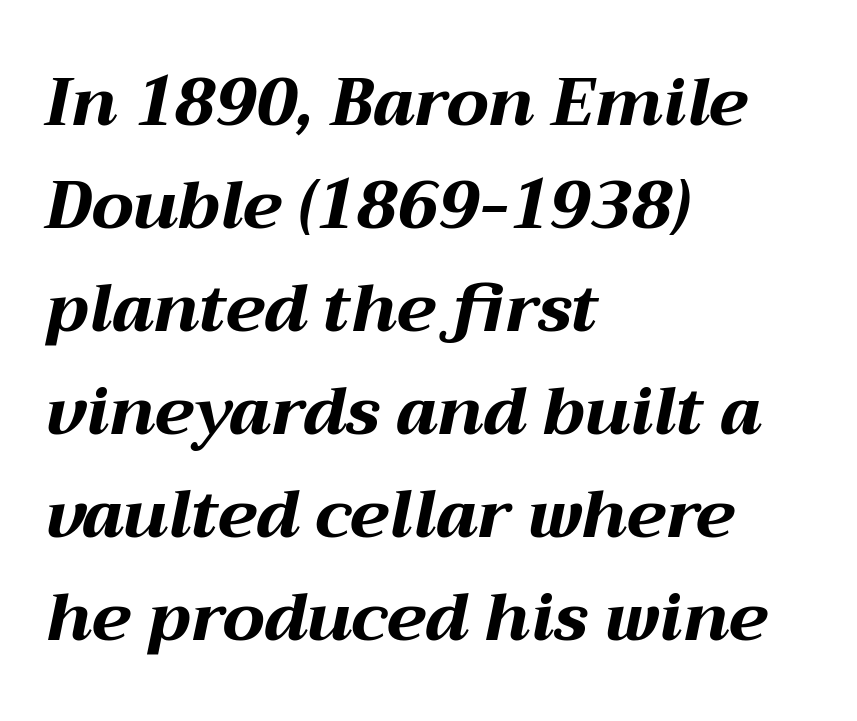
Q: Is the text bold? A: Yes.
Q: Is the text italic (slanted)? A: Yes, it leans right by about 12 degrees.
Q: Is the text underlined? A: No.
Q: How is the paragraph aligned? A: Left-aligned.
Q: Is the spacing between letters normal or unusually wide? A: Normal.
Q: Is the spacing between lines tight, normal or loose? A: Normal.
Q: Width (condensed, normal, or wide)? A: Wide.
Q: Stroke contrast? A: Medium.
Q: x-height? A: Medium.
Q: Monospaced? A: No.
